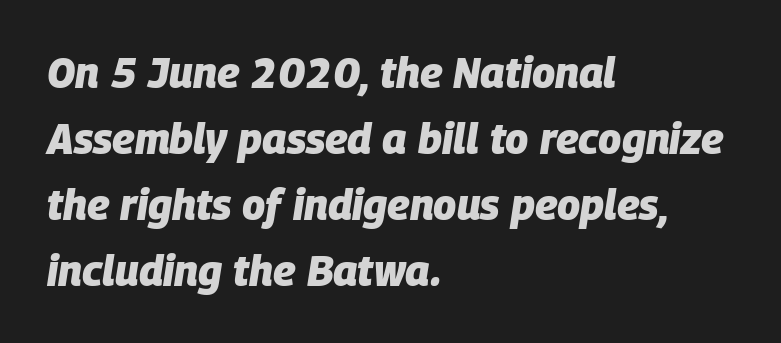
{"italic": "yes", "lean": "right", "slant_degrees": 9, "bold": "yes", "weight": "heavy", "width": "normal", "stroke_contrast": "low", "x_height": "large", "monospaced": "no", "underline": "no", "align": "left", "line_spacing": "normal", "line_spacing_ratio": 1.57, "letter_spacing": "normal", "letter_spacing_em": 0.0, "glyph_px": 42}
